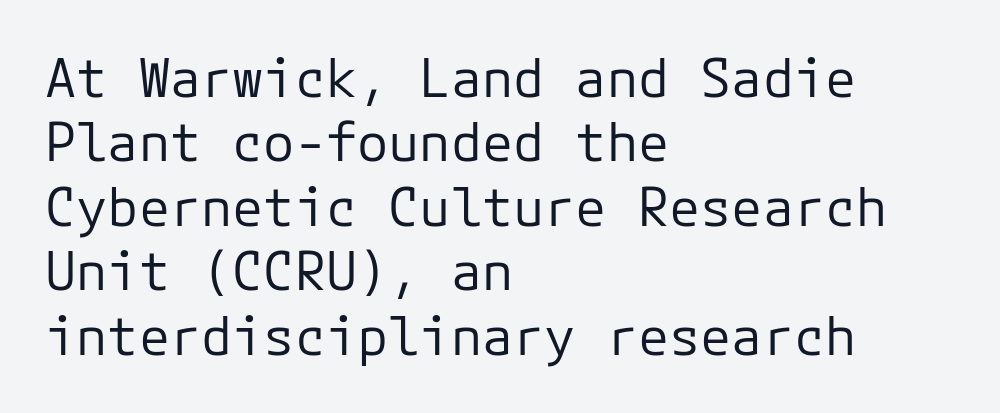
The image shows 52 px regular-weight sans-serif type, upright, monospaced; set left-aligned, line spacing 1.24x, normal letter spacing, not underlined; low stroke contrast and a medium x-height.
